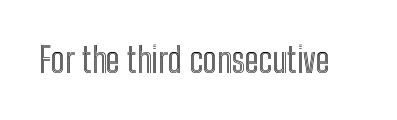
The image shows 34 px condensed type, upright; set normal letter spacing, not underlined; a medium x-height.
